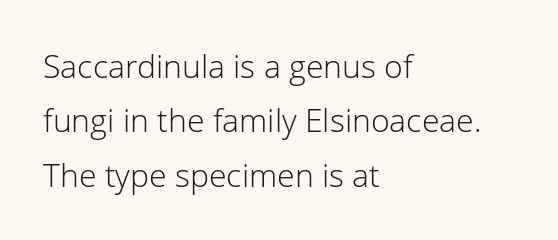
The line texture is even and compact thanks to regular tracking. A typesetter would call this leading conventional body-copy spacing. This sample has the flowing, uneven cadence of proportional lettering. A bare baseline throughout the passage. A classic flush-left, rag-right setting is used for this passage.
